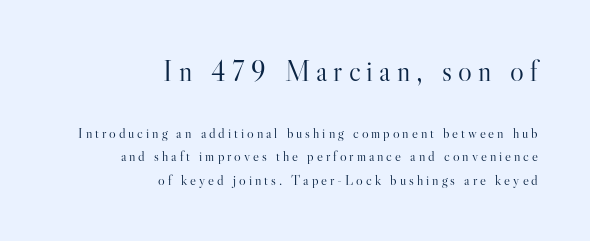
{"serif": "yes", "italic": "no", "bold": "no", "weight": "light", "width": "normal", "stroke_contrast": "high", "x_height": "small", "monospaced": "no", "underline": "no", "align": "right", "line_spacing": "normal", "line_spacing_ratio": 1.68, "letter_spacing": "wide", "letter_spacing_em": 0.21, "larger_block": "first", "size_ratio": 2.07, "glyph_px": 29}
